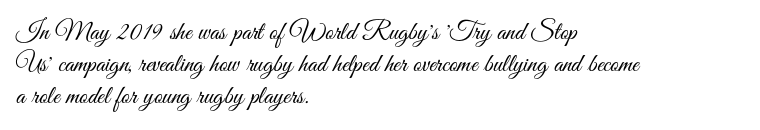
The passage shown is not underscored anywhere. Words appear dense and cohesive because spacing is normal. Alignment: flush left.
